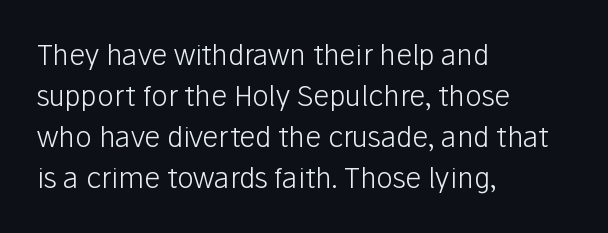
No extra ink here — the face is not bold. Spacing verdict: proportional, widths tailored to each character. The type is set solid horizontally, with unmodified tracking. The passage shown is typeset with a sans-serif family.
